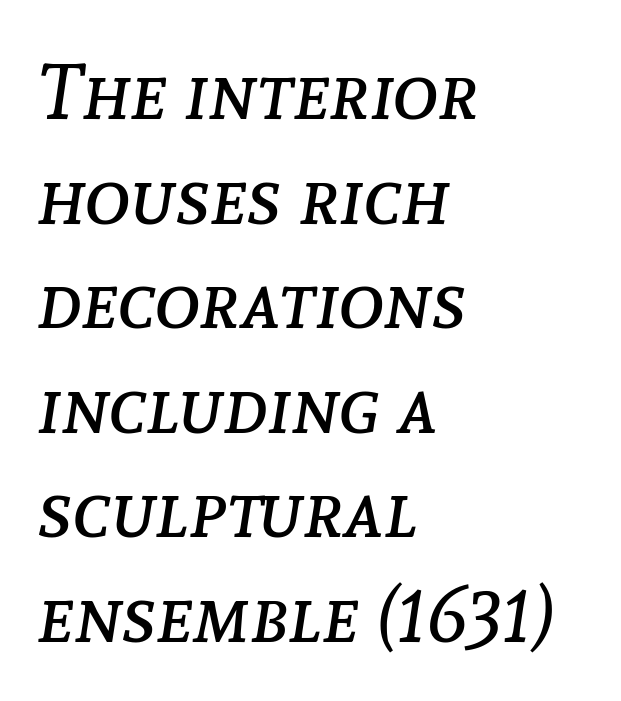
The image shows 78 px regular-weight type, italic (leaning right); set left-aligned, normal line spacing (1.34x), normal letter spacing, not underlined; low stroke contrast and a medium x-height.
